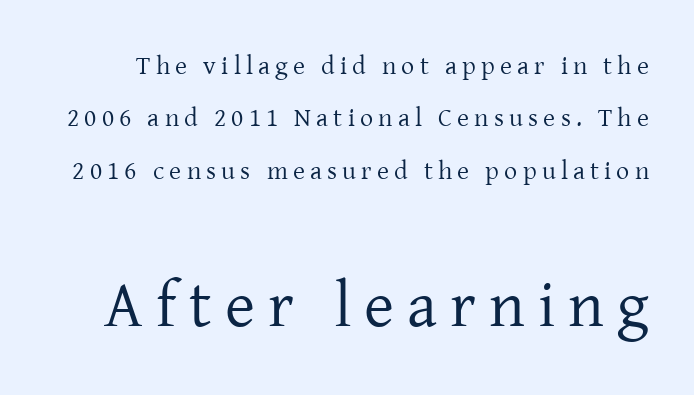
The image shows 65 px regular-weight serif type, upright; set loose line spacing (2.01x), unusually wide letter spacing (+0.2 em), not underlined; the second (bottom) block is 2.5x larger; low stroke contrast and a medium x-height.
